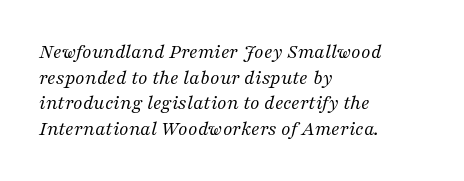
{"italic": "yes", "lean": "right", "slant_degrees": 16, "bold": "no", "underline": "no", "align": "left", "line_spacing_ratio": 1.22, "letter_spacing": "normal", "letter_spacing_em": 0.0, "glyph_px": 21}
